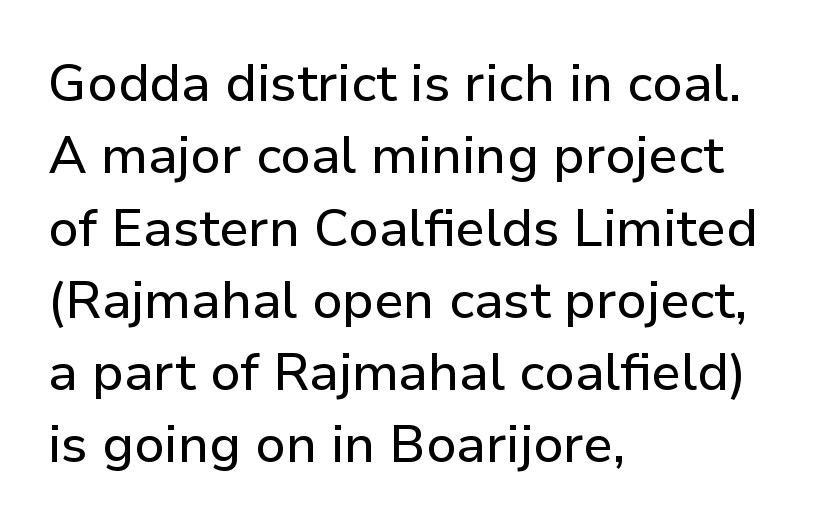
Q: Is the text italic (slanted)? A: No, it is upright.
Q: Is the typeface a serif or a sans-serif typeface? A: Sans-serif.
Q: Is the text underlined? A: No.
Q: How is the paragraph aligned? A: Left-aligned.
Q: Is the spacing between letters normal or unusually wide? A: Normal.
Q: Is the spacing between lines tight, normal or loose? A: Normal.
Q: Width (condensed, normal, or wide)? A: Normal.
Q: Stroke contrast? A: Low.
Q: x-height? A: Medium.
Q: Monospaced? A: No.
